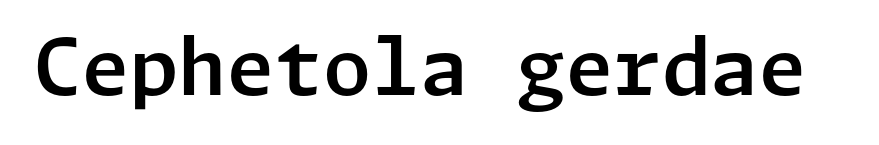
Q: Is the text italic (slanted)? A: No, it is upright.
Q: Is the typeface a serif or a sans-serif typeface? A: Sans-serif.
Q: Is the text underlined? A: No.
Q: Is the spacing between letters normal or unusually wide? A: Normal.
Q: Width (condensed, normal, or wide)? A: Normal.
Q: Stroke contrast? A: Low.
Q: x-height? A: Medium.
